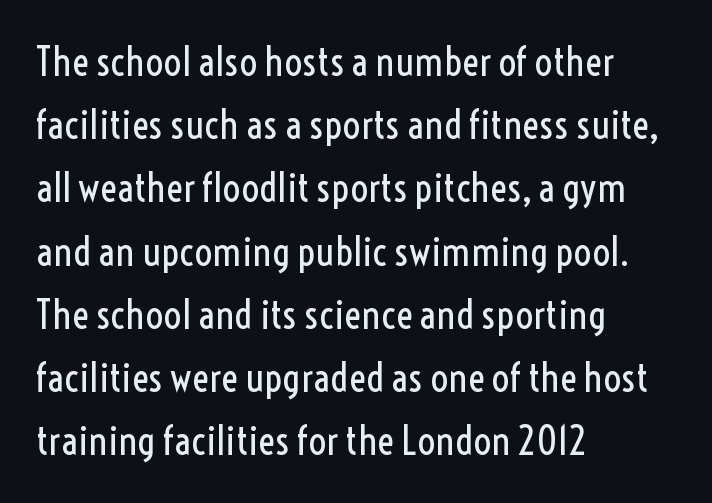
{"serif": "no", "italic": "no", "bold": "no", "weight": "regular", "width": "condensed", "x_height": "medium", "monospaced": "no", "underline": "no", "align": "left", "line_spacing": "normal", "line_spacing_ratio": 1.58, "letter_spacing": "normal", "letter_spacing_em": 0.0, "glyph_px": 40}
